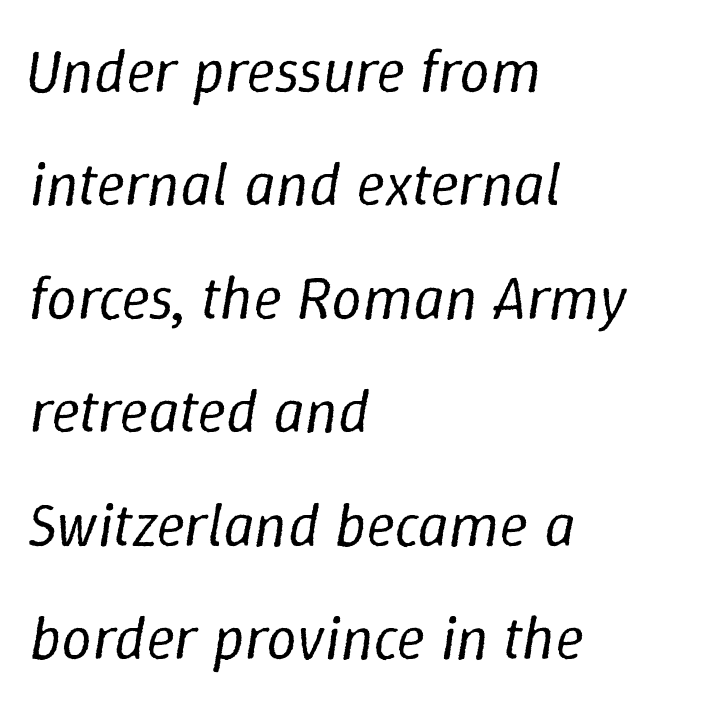
The image shows 61 px regular-weight type, italic (leaning right); set left-aligned, line spacing 1.86x, normal letter spacing, not underlined; low stroke contrast and a medium x-height.
